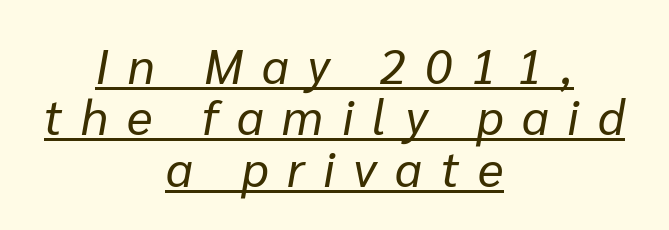
Reading down the column, the eye jumps only a short way to each next line. Is the block centered? Yes — each line is placed symmetrically about the middle. Caption: lettering with a line underneath. Ink coverage per letter is moderate at most.
